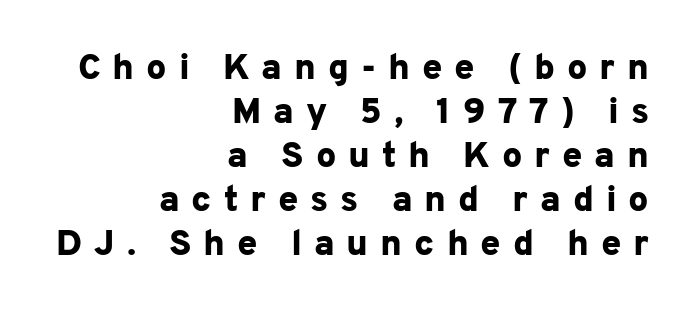
The image shows 36 px bold sans-serif type, upright; set right-aligned, line spacing 1.22x, unusually wide letter spacing (+0.33 em), not underlined; low stroke contrast and a medium x-height.
